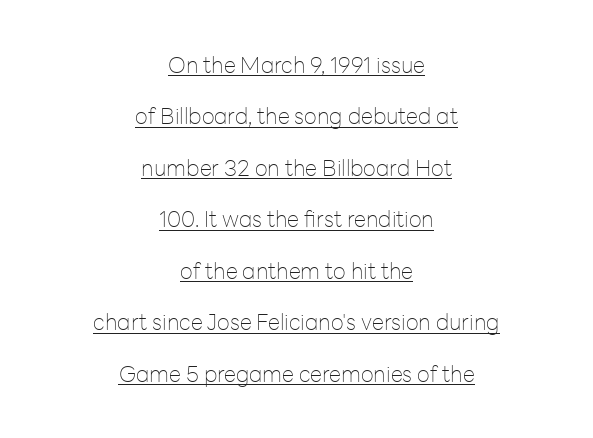
The image shows 22 px text type, upright; set centered, loose line spacing (2.34x), normal letter spacing, underlined.
